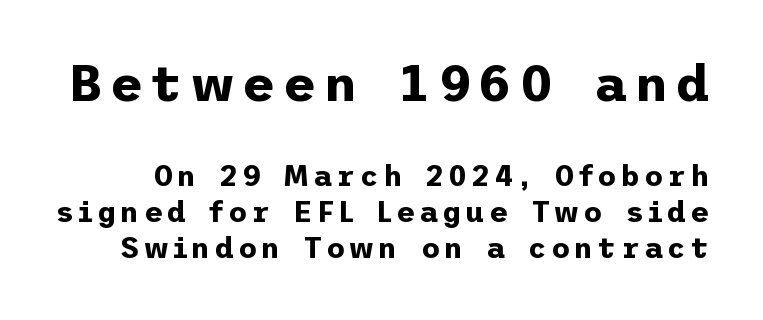
The image shows 51 px bold sans-serif type, upright; set normal line spacing (1.25x), not underlined; the first (top) block is 1.76x larger; low stroke contrast and a medium x-height.
